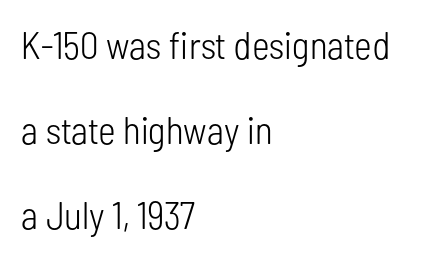
The image shows 38 px light, condensed sans-serif type, upright; set left-aligned, loose line spacing (2.24x), normal letter spacing, not underlined; low stroke contrast and a medium x-height.
